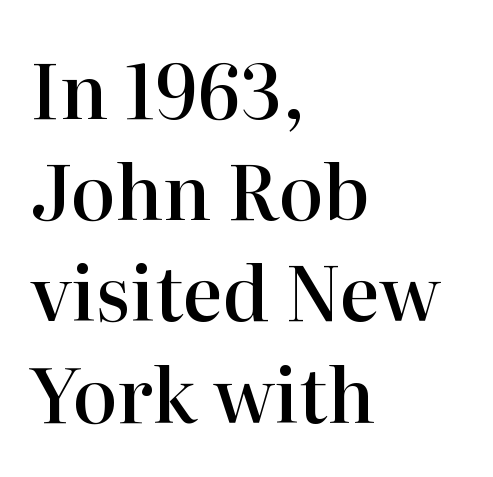
The image shows 75 px semibold serif type, upright; set left-aligned, normal line spacing (1.35x), normal letter spacing, not underlined; high stroke contrast and a medium x-height.
